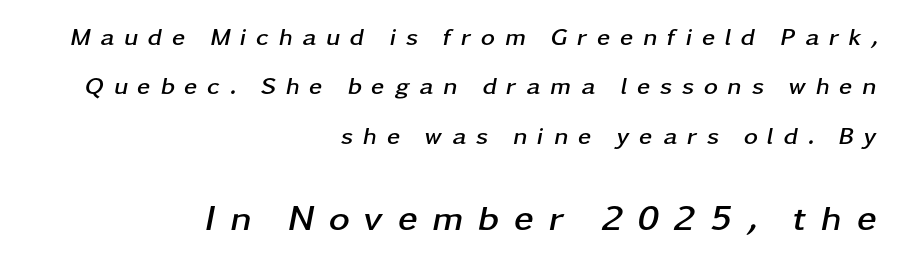
The image shows 36 px semibold, wide type, italic (leaning right); set right-aligned, loose line spacing (2.06x), unusually wide letter spacing (+0.4 em), not underlined; the second (bottom) block is 1.5x larger; low stroke contrast and a medium x-height.
